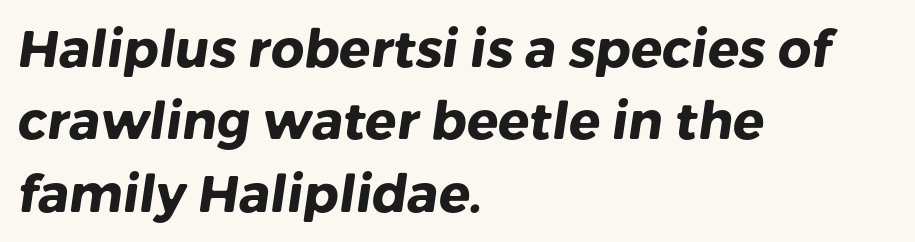
Q: Is the text bold? A: Yes.
Q: Is the typeface a serif or a sans-serif typeface? A: Sans-serif.
Q: Is the text underlined? A: No.
Q: How is the paragraph aligned? A: Left-aligned.
Q: Is the spacing between letters normal or unusually wide? A: Normal.
Q: Is the spacing between lines tight, normal or loose? A: Normal.
Q: Width (condensed, normal, or wide)? A: Normal.
Q: Stroke contrast? A: Low.
Q: x-height? A: Medium.
Q: Monospaced? A: No.
